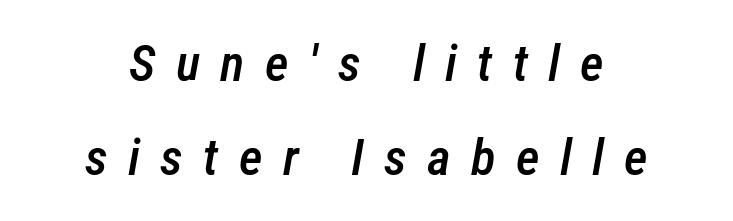
Q: Is the text bold? A: Semi-bold.
Q: Is the text italic (slanted)? A: Yes, it leans right by about 12 degrees.
Q: Is the text underlined? A: No.
Q: How is the paragraph aligned? A: Centered.
Q: Is the spacing between letters normal or unusually wide? A: Unusually wide.
Q: Width (condensed, normal, or wide)? A: Condensed.
Q: Stroke contrast? A: Low.
Q: x-height? A: Medium.
Q: Monospaced? A: No.
